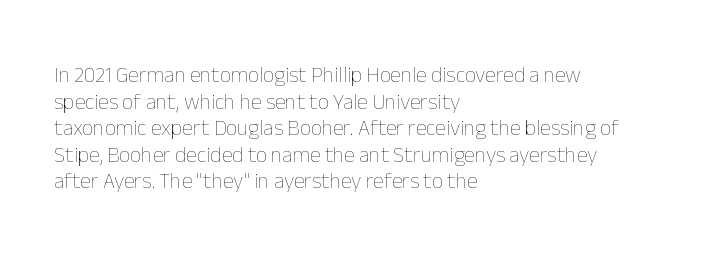
{"italic": "no", "bold": "no", "underline": "no", "align": "left", "line_spacing_ratio": 1.21, "letter_spacing": "normal", "letter_spacing_em": 0.0, "glyph_px": 22}
